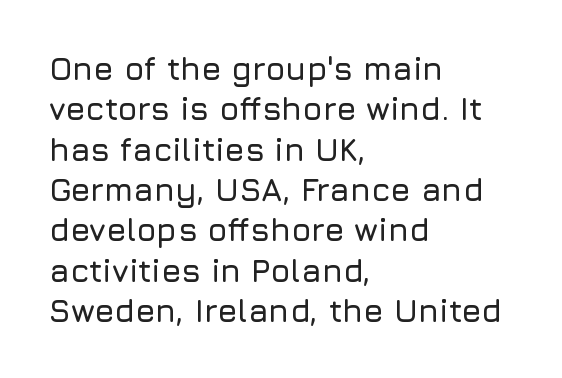
The passage shown is typeset with a sans-serif family. The strip under each line holds only bare page. Regarding leading, the lines here are spaced in the standard way. Looks like regular typesetting: each glyph gets only the width it needs. Left-aligned paragraph, ragged on the right. Upright lettering throughout.
